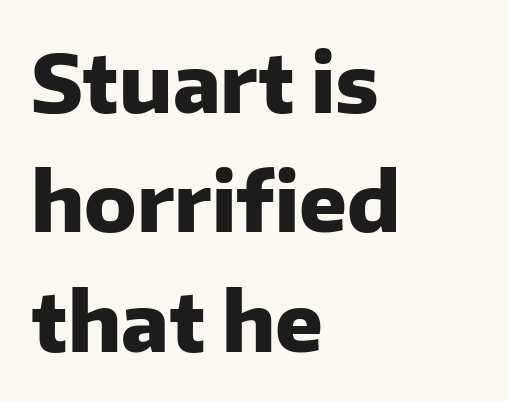
{"serif": "no", "italic": "no", "bold": "yes", "weight": "heavy", "width": "normal", "stroke_contrast": "low", "x_height": "medium", "monospaced": "no", "underline": "no", "align": "left", "line_spacing": "normal", "line_spacing_ratio": 1.51, "letter_spacing": "normal", "letter_spacing_em": 0.0, "glyph_px": 79}
